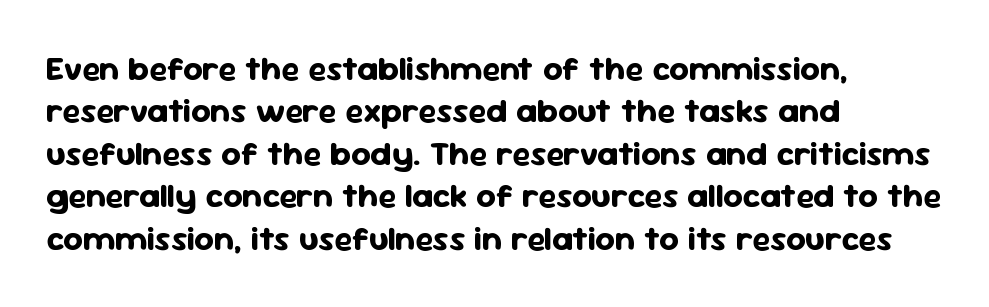
{"serif": "no", "italic": "no", "bold": "yes", "weight": "bold", "width": "normal", "stroke_contrast": "low", "x_height": "medium", "monospaced": "no", "underline": "no", "align": "left", "line_spacing": "normal", "line_spacing_ratio": 1.25, "letter_spacing": "normal", "letter_spacing_em": 0.0, "glyph_px": 34}
